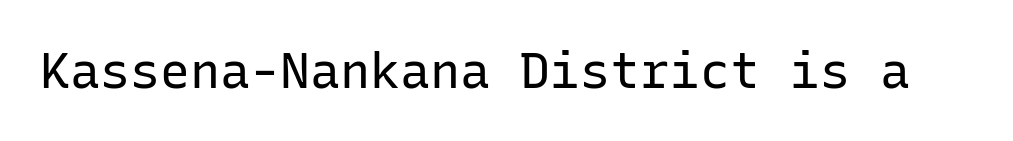
The image shows 50 px regular-weight sans-serif type, upright, monospaced; set normal letter spacing, not underlined; low stroke contrast and a medium x-height.
